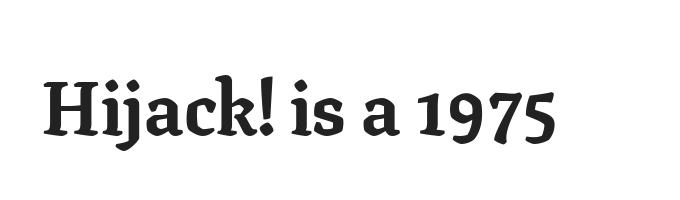
{"serif": "yes", "italic": "no", "bold": "yes", "weight": "bold", "width": "normal", "stroke_contrast": "low", "x_height": "medium", "monospaced": "no", "underline": "no", "letter_spacing": "normal", "letter_spacing_em": 0.0, "glyph_px": 75}
